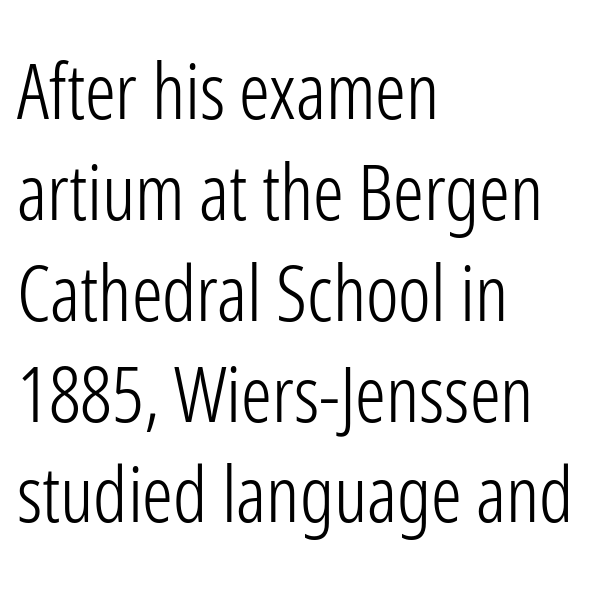
{"serif": "no", "italic": "no", "bold": "no", "weight": "light", "width": "condensed", "stroke_contrast": "low", "x_height": "medium", "monospaced": "no", "underline": "no", "align": "left", "line_spacing": "normal", "line_spacing_ratio": 1.31, "letter_spacing": "normal", "letter_spacing_em": 0.0, "glyph_px": 77}
